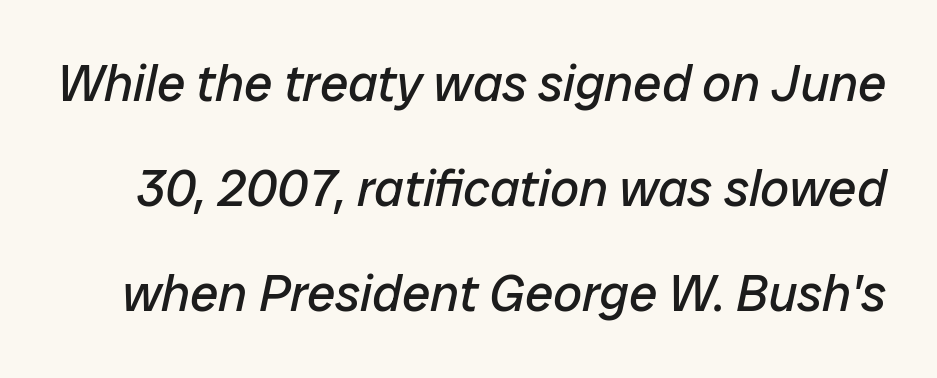
{"italic": "yes", "lean": "right", "slant_degrees": 12, "bold": "no", "weight": "regular", "width": "normal", "stroke_contrast": "low", "x_height": "medium", "monospaced": "no", "underline": "no", "line_spacing": "loose", "line_spacing_ratio": 2.06, "letter_spacing": "normal", "letter_spacing_em": 0.0, "glyph_px": 51}
